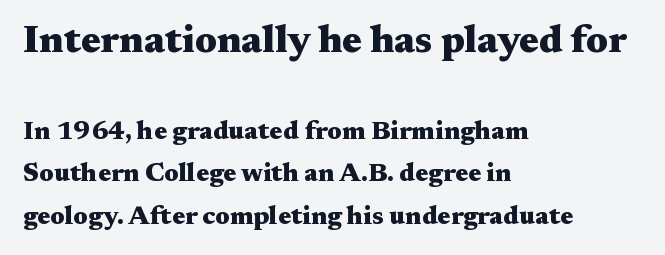
{"serif": "yes", "italic": "no", "bold": "yes", "weight": "heavy", "width": "wide", "stroke_contrast": "medium", "x_height": "medium", "monospaced": "no", "underline": "no", "align": "left", "line_spacing": "normal", "line_spacing_ratio": 1.65, "letter_spacing": "normal", "letter_spacing_em": 0.0, "larger_block": "first", "size_ratio": 1.5, "glyph_px": 39}
